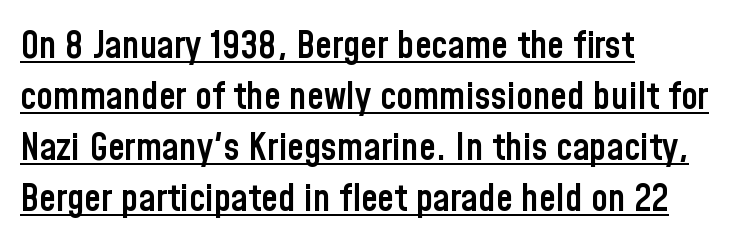
Q: Is the text bold? A: Semi-bold.
Q: Is the text italic (slanted)? A: No, it is upright.
Q: Is the typeface a serif or a sans-serif typeface? A: Sans-serif.
Q: Is the text underlined? A: Yes.
Q: How is the paragraph aligned? A: Left-aligned.
Q: Is the spacing between letters normal or unusually wide? A: Normal.
Q: Is the spacing between lines tight, normal or loose? A: Normal.
Q: Width (condensed, normal, or wide)? A: Condensed.
Q: Stroke contrast? A: Low.
Q: x-height? A: Medium.
Q: Monospaced? A: No.
